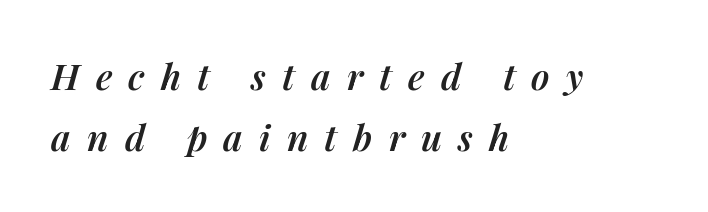
Q: Is the text bold? A: Semi-bold.
Q: Is the text italic (slanted)? A: Yes, it leans right by about 14 degrees.
Q: Is the text underlined? A: No.
Q: How is the paragraph aligned? A: Left-aligned.
Q: Is the spacing between letters normal or unusually wide? A: Unusually wide.
Q: Is the spacing between lines tight, normal or loose? A: Normal.
Q: Width (condensed, normal, or wide)? A: Normal.
Q: Stroke contrast? A: Medium.
Q: x-height? A: Medium.
Q: Monospaced? A: No.
